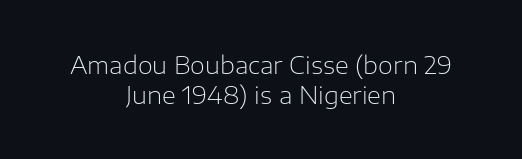
{"italic": "no", "bold": "no", "underline": "no", "align": "center", "line_spacing_ratio": 1.24, "letter_spacing": "normal", "letter_spacing_em": 0.0, "glyph_px": 24}
